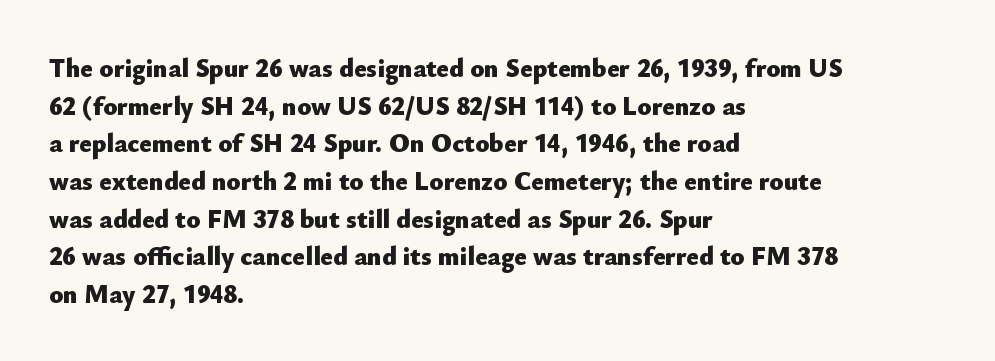
The image shows 26 px bold type, upright; set left-aligned, normal line spacing (1.45x), normal letter spacing, not underlined.
